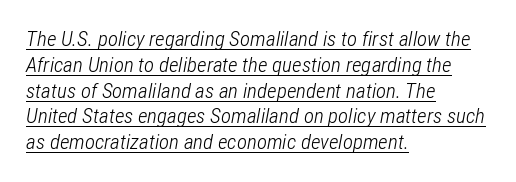
Unbolded letterforms with no extra heft. This is underlined copy, the kind a proofreader might mark for attention. Visually the block forms a straight wall on the left and a jagged coastline on the right. Posture: slanted. Compared with typical body copy, the letter spacing here is the same.
